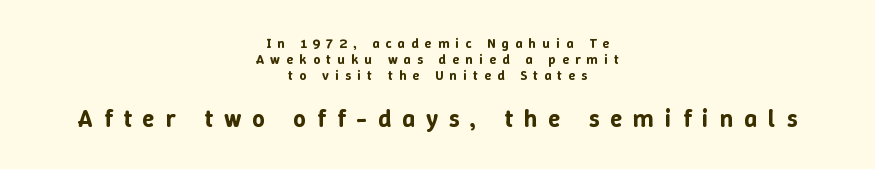
The image shows 25 px text type, upright; set centered, tight line spacing (1.15x), unusually wide letter spacing (+0.44 em), not underlined; the second (bottom) block is 1.79x larger.
